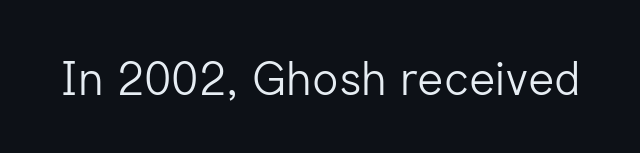
The image shows 46 px light sans-serif type, upright; set normal letter spacing, not underlined; low stroke contrast and a medium x-height.
